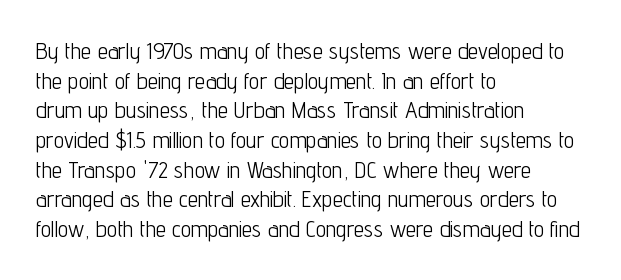
Q: Is the text bold? A: No.
Q: Is the text italic (slanted)? A: No, it is upright.
Q: Is the text underlined? A: No.
Q: How is the paragraph aligned? A: Left-aligned.
Q: Is the spacing between letters normal or unusually wide? A: Normal.
Q: Is the spacing between lines tight, normal or loose? A: Normal.
